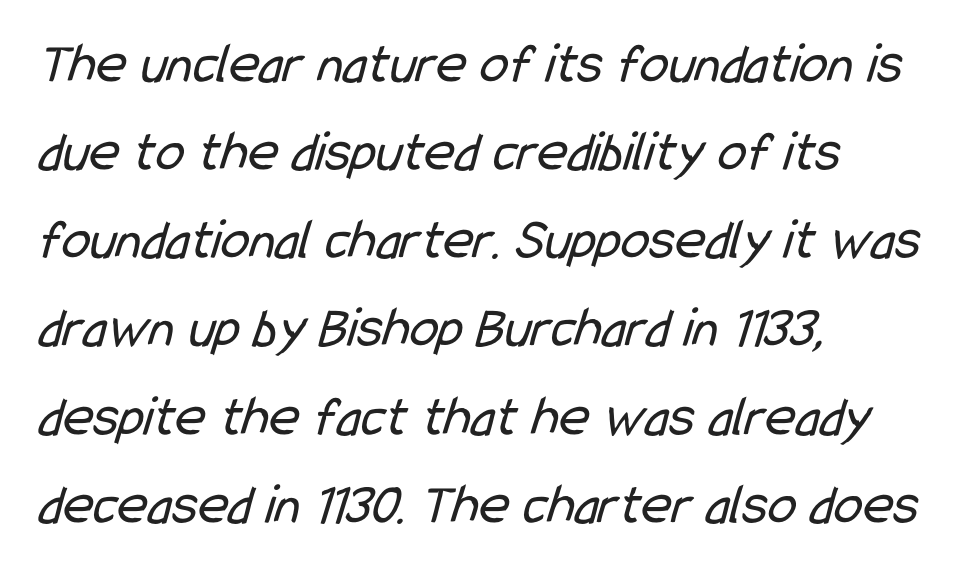
{"serif": "no", "bold": "no", "weight": "regular", "width": "condensed", "stroke_contrast": "low", "x_height": "medium", "monospaced": "no", "underline": "no", "align": "left", "line_spacing": "normal", "line_spacing_ratio": 1.52, "letter_spacing": "normal", "letter_spacing_em": 0.0, "glyph_px": 58}
